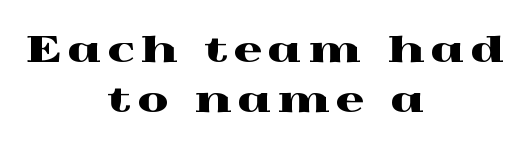
The image shows 35 px wide serif type, upright; set centered, normal line spacing (1.44x), not underlined; a medium x-height.
